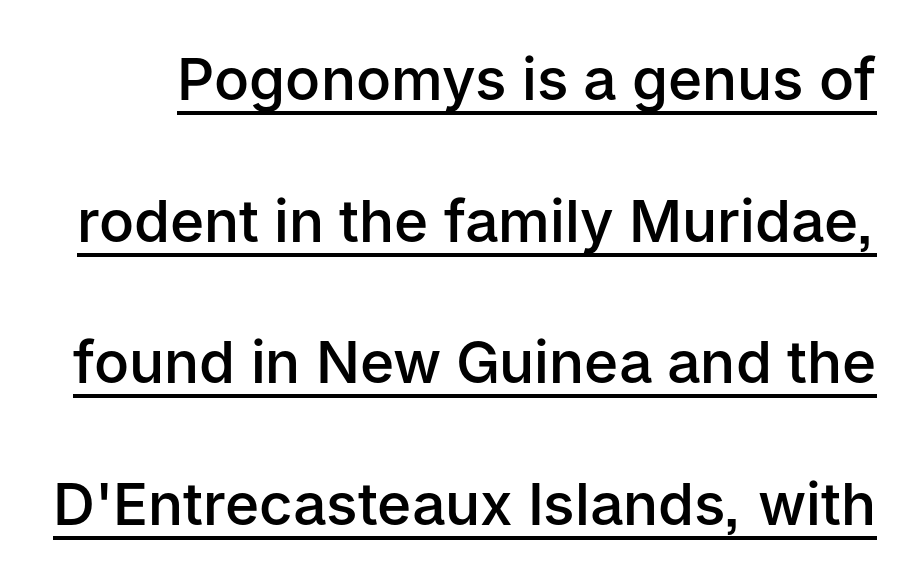
{"serif": "no", "italic": "no", "bold": "semi", "weight": "semibold", "width": "normal", "stroke_contrast": "low", "x_height": "medium", "monospaced": "no", "underline": "yes", "line_spacing": "loose", "line_spacing_ratio": 2.44, "letter_spacing": "normal", "letter_spacing_em": 0.0, "glyph_px": 58}
